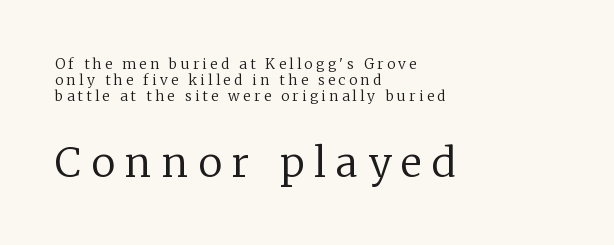
{"serif": "yes", "italic": "no", "bold": "no", "weight": "regular", "width": "normal", "stroke_contrast": "low", "x_height": "medium", "monospaced": "no", "underline": "no", "align": "left", "line_spacing": "tight", "line_spacing_ratio": 1.15, "letter_spacing": "wide", "letter_spacing_em": 0.25, "larger_block": "second", "size_ratio": 2.93, "glyph_px": 41}
